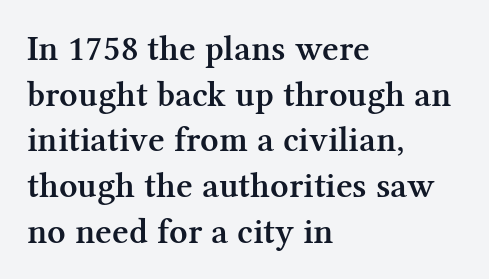
The image shows 36 px semibold serif type, upright; set left-aligned, normal line spacing (1.27x), normal letter spacing, not underlined; medium stroke contrast and a medium x-height.
